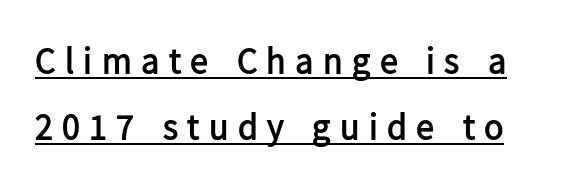
Q: Is the text bold? A: Yes.
Q: Is the text italic (slanted)? A: No, it is upright.
Q: Is the typeface a serif or a sans-serif typeface? A: Sans-serif.
Q: Is the text underlined? A: Yes.
Q: Is the spacing between letters normal or unusually wide? A: Unusually wide.
Q: Width (condensed, normal, or wide)? A: Normal.
Q: Stroke contrast? A: Low.
Q: x-height? A: Medium.
Q: Monospaced? A: No.
